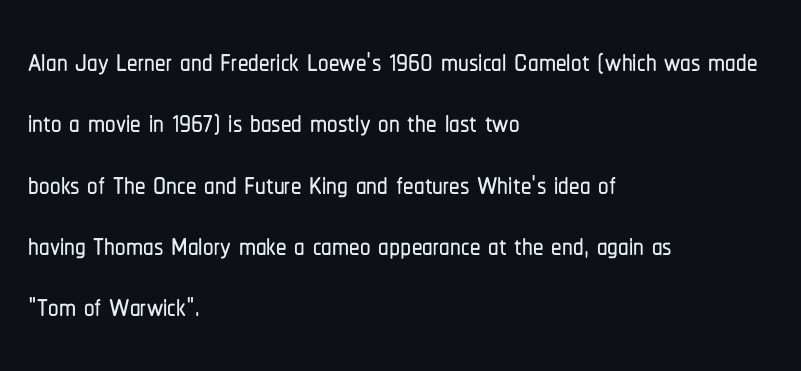
Each row of text sits above clean, open space. Each letter keeps its own natural width here, so spacing adapts to shape. Every character sits straight up, as roman type does. Each word holds together tightly as a unit, with standard inter-letter gaps. Left-aligned paragraph, ragged on the right. This sample uses a sans-serif face.
